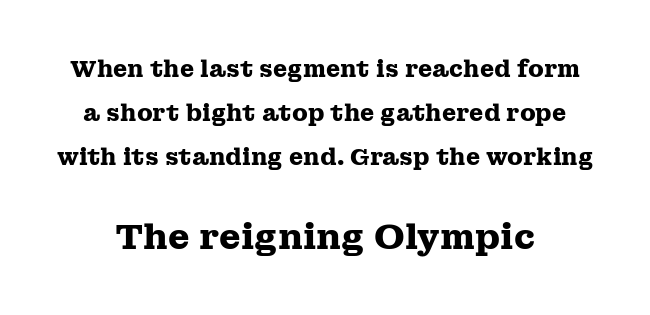
Students, observe: this is what heavily led, spacious text looks like. These lines keep a tight, regular rhythm from letter to letter. Is this a sans? No — the strokes have serifs. Ascenders rise straight up at ninety degrees. Here the second block reads like a headline and the first like body copy. The rendering uses natural spacing where letterforms have individual widths.
